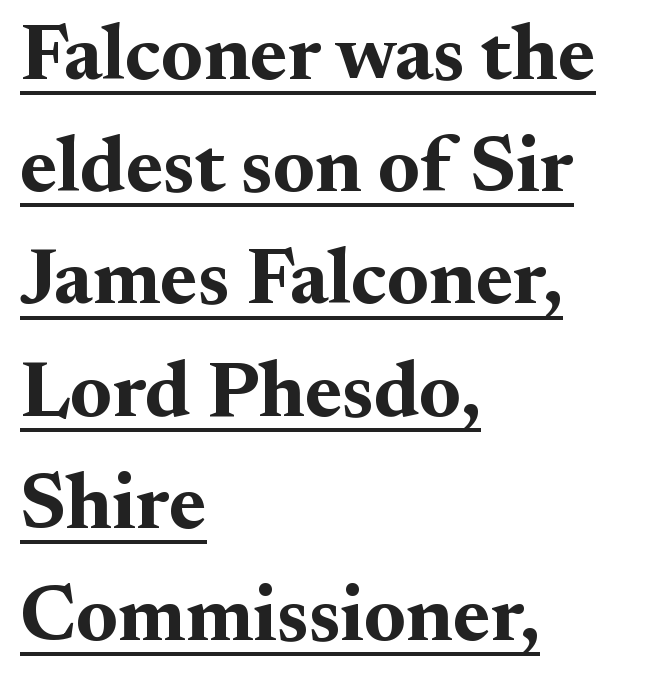
The image shows 79 px bold serif type, upright; set left-aligned, normal line spacing (1.42x), normal letter spacing, underlined; medium stroke contrast and a small x-height.
